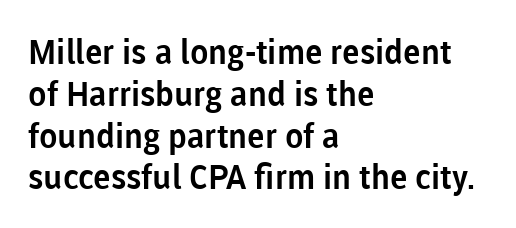
{"serif": "no", "italic": "no", "width": "normal", "stroke_contrast": "low", "x_height": "medium", "monospaced": "no", "underline": "no", "align": "left", "line_spacing_ratio": 1.23, "letter_spacing": "normal", "letter_spacing_em": 0.0, "glyph_px": 34}
